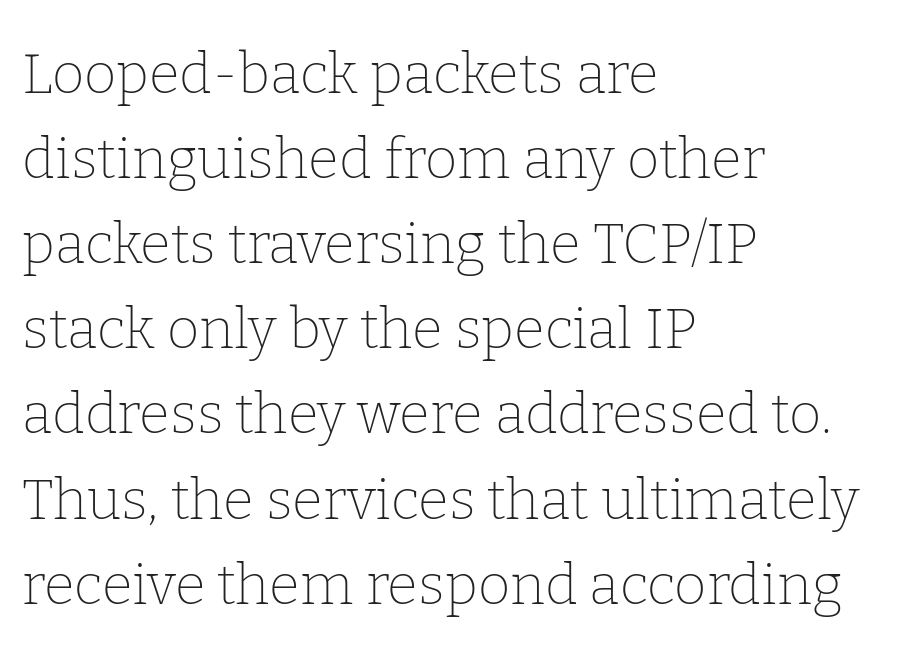
Leading: standard. This is serif lettering, the kind often seen in printed books. The face used here is rendered with its standard letterfit. Decoration check: the copy has no underline. The font's upright variant was chosen for this text. Do the characters align in a grid? No, the font is proportional.
